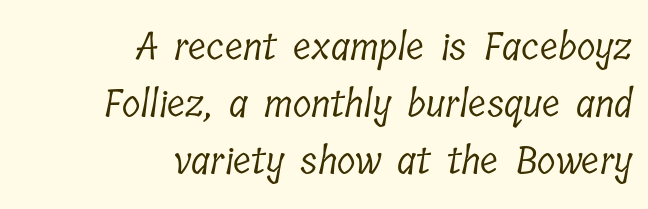
Q: Is the text bold? A: No.
Q: Is the typeface a serif or a sans-serif typeface? A: Serif.
Q: Is the text underlined? A: No.
Q: How is the paragraph aligned? A: Right-aligned.
Q: Is the spacing between letters normal or unusually wide? A: Normal.
Q: Is the spacing between lines tight, normal or loose? A: Normal.
Q: Width (condensed, normal, or wide)? A: Condensed.
Q: Stroke contrast? A: Low.
Q: x-height? A: Medium.
Q: Monospaced? A: No.
